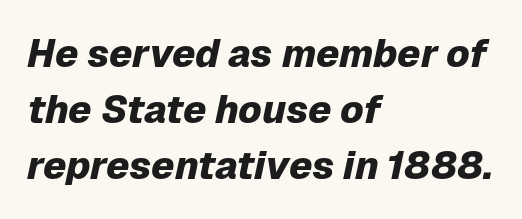
The passage shown leans; its letterforms are oblique. Descenders hang freely into open space. Vertical spacing — default. This sample is left-justified, so line endings fall wherever the words run out. The face used here is proportionally spaced, like ordinary book or web type. These lines carry a lot of weight — the face is fully bold.
